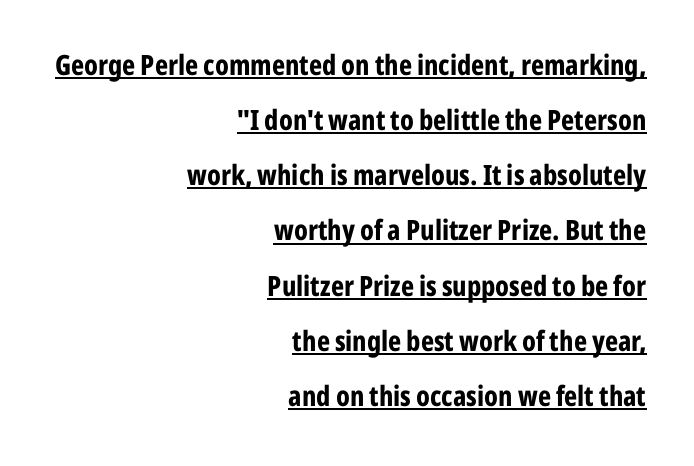
Posture: upright roman. Character widths vary here, with narrow letters taking less room than wide ones. How are the letters spaced? Ordinarily, with no added tracking. Does the type have serifs? No, each stem ends abruptly. Glance below the letters and you will spot a drawn line. Whoever set this chose breathing room over compactness in the vertical rhythm.
